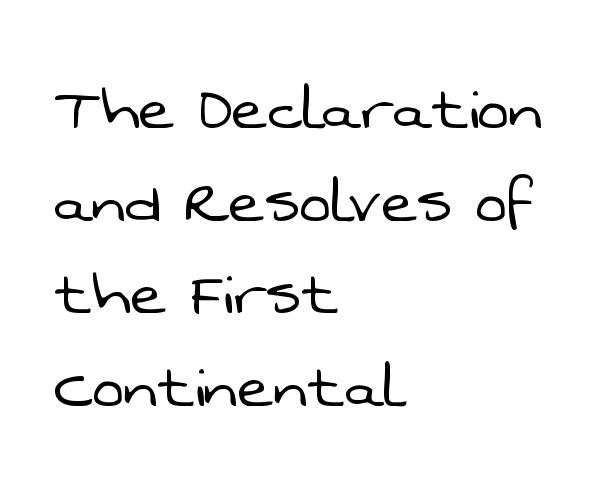
{"serif": "no", "bold": "no", "weight": "light", "width": "normal", "stroke_contrast": "low", "x_height": "medium", "monospaced": "no", "underline": "no", "align": "left", "line_spacing_ratio": 1.22, "letter_spacing": "normal", "letter_spacing_em": 0.0, "glyph_px": 76}
